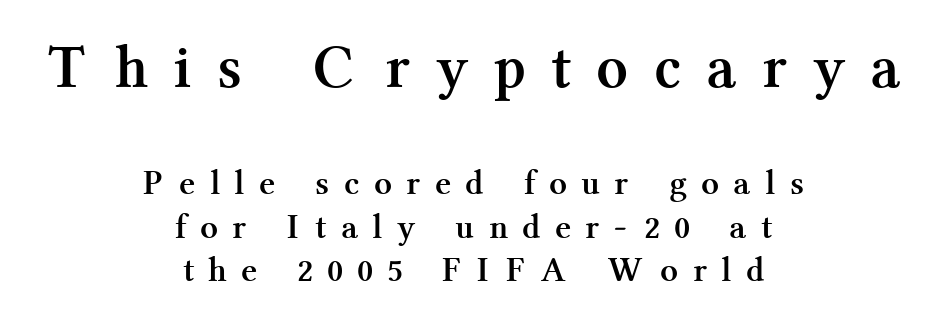
{"serif": "yes", "italic": "no", "bold": "yes", "weight": "semibold", "width": "normal", "stroke_contrast": "medium", "x_height": "medium", "monospaced": "no", "underline": "no", "align": "center", "line_spacing_ratio": 1.24, "letter_spacing": "wide", "letter_spacing_em": 0.49, "larger_block": "first", "size_ratio": 1.77, "glyph_px": 62}
